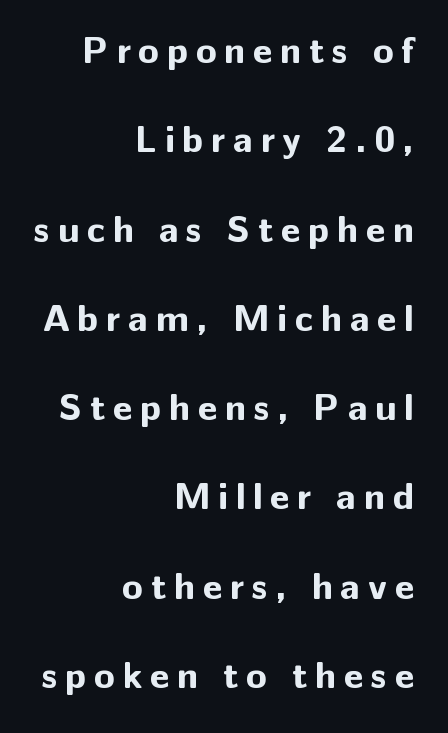
Is this a fixed-width face? No — the glyphs have proportional, varying widths. The lettering stays uniformly vertical, giving the passage a roman look. Reading down the column, the eye jumps a long way to each next line. The string is rendered with underlining switched off. Classification — sans serif.
